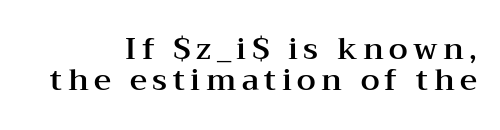
Q: Is the text italic (slanted)? A: No, it is upright.
Q: Is the typeface a serif or a sans-serif typeface? A: Serif.
Q: Is the text underlined? A: No.
Q: How is the paragraph aligned? A: Right-aligned.
Q: Is the spacing between lines tight, normal or loose? A: Tight.
Q: Width (condensed, normal, or wide)? A: Wide.
Q: Stroke contrast? A: Medium.
Q: x-height? A: Medium.
Q: Monospaced? A: No.
